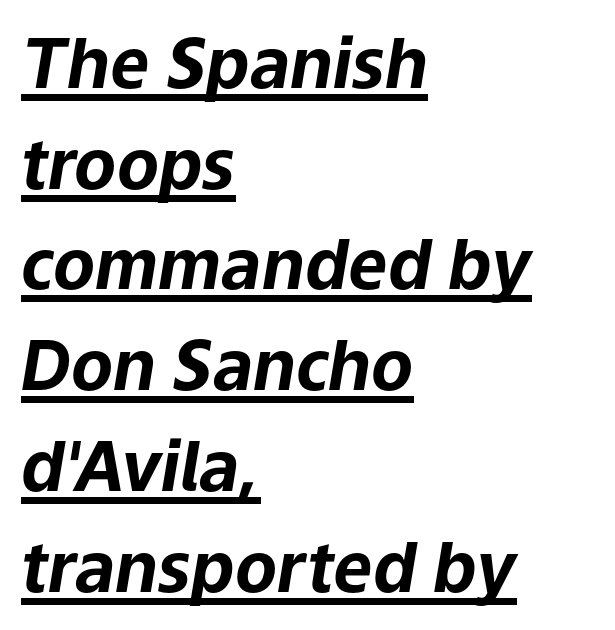
The image shows 69 px bold type, italic (leaning right); set left-aligned, normal line spacing (1.46x), normal letter spacing, underlined; low stroke contrast and a medium x-height.
